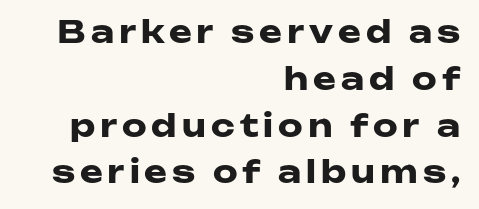
Q: Is the text bold? A: Yes.
Q: Is the text italic (slanted)? A: No, it is upright.
Q: Is the typeface a serif or a sans-serif typeface? A: Sans-serif.
Q: Is the text underlined? A: No.
Q: How is the paragraph aligned? A: Right-aligned.
Q: Is the spacing between lines tight, normal or loose? A: Normal.
Q: Width (condensed, normal, or wide)? A: Wide.
Q: Stroke contrast? A: Low.
Q: x-height? A: Medium.
Q: Monospaced? A: No.
